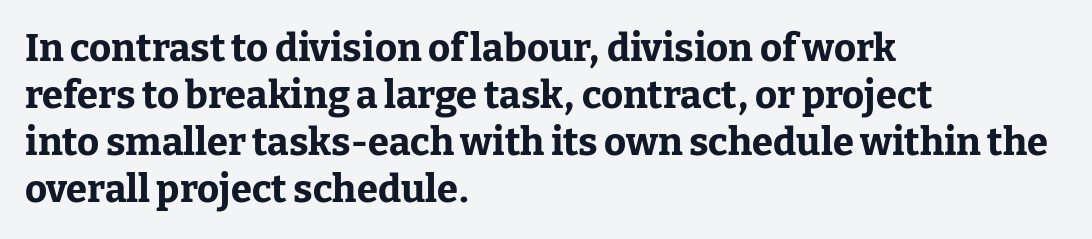
{"serif": "yes", "italic": "no", "bold": "yes", "weight": "bold", "width": "normal", "stroke_contrast": "low", "x_height": "medium", "monospaced": "no", "underline": "no", "align": "left", "line_spacing_ratio": 1.24, "letter_spacing": "normal", "letter_spacing_em": 0.0, "glyph_px": 38}
